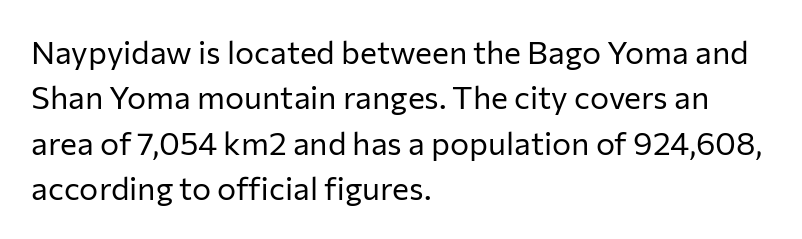
{"serif": "no", "italic": "no", "bold": "no", "weight": "regular", "width": "normal", "stroke_contrast": "low", "x_height": "medium", "monospaced": "no", "underline": "no", "align": "left", "line_spacing": "normal", "line_spacing_ratio": 1.42, "letter_spacing": "normal", "letter_spacing_em": 0.0, "glyph_px": 32}
